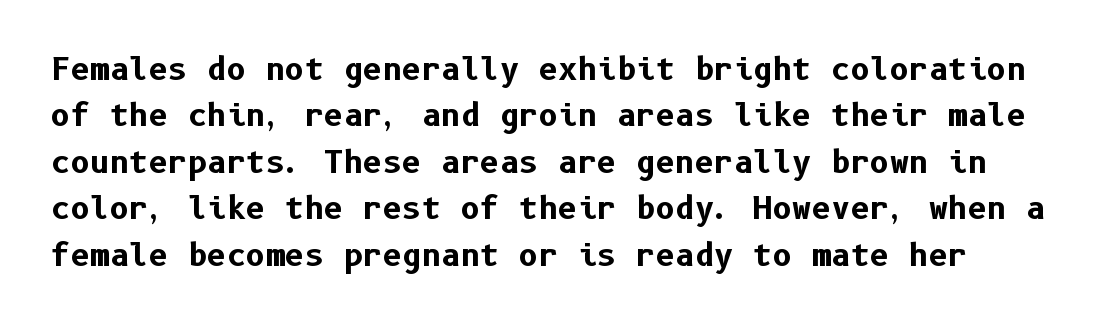
Weight: bold. Each row of text sits above clean, open space. Do the letters lean? They stand straight. Serifs: no, the terminals of the letterforms are clean. Default kerning and tracking; the words read as compact shapes. Regarding leading, the lines here are spaced in the standard way.
